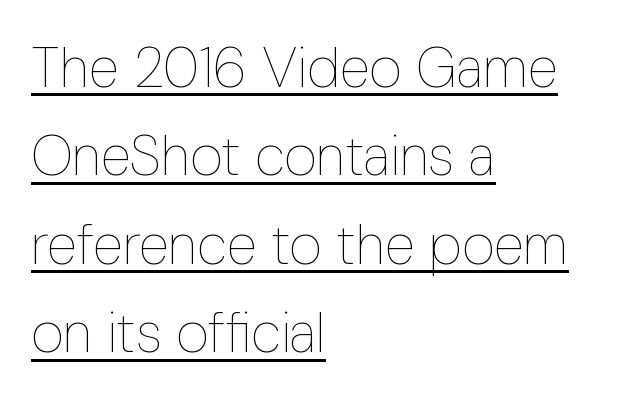
Q: Is the text bold? A: No.
Q: Is the text italic (slanted)? A: No, it is upright.
Q: Is the text underlined? A: Yes.
Q: How is the paragraph aligned? A: Left-aligned.
Q: Is the spacing between letters normal or unusually wide? A: Normal.
Q: Is the spacing between lines tight, normal or loose? A: Normal.
Q: Width (condensed, normal, or wide)? A: Condensed.
Q: Stroke contrast? A: Low.
Q: x-height? A: Medium.
Q: Monospaced? A: No.
